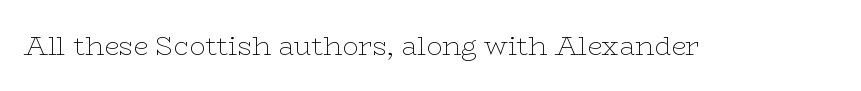
{"italic": "no", "bold": "no", "underline": "no", "letter_spacing": "normal", "letter_spacing_em": 0.0, "glyph_px": 27}
